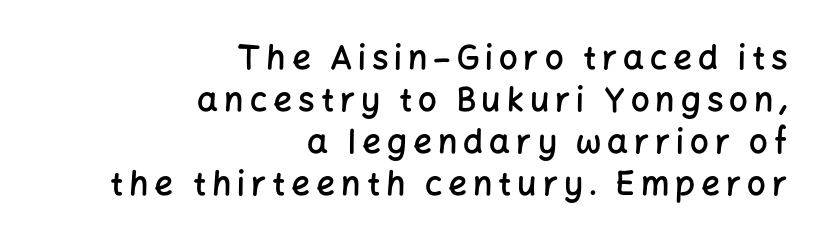
Q: Is the text bold? A: Semi-bold.
Q: Is the text italic (slanted)? A: No, it is upright.
Q: Is the typeface a serif or a sans-serif typeface? A: Sans-serif.
Q: Is the text underlined? A: No.
Q: How is the paragraph aligned? A: Right-aligned.
Q: Is the spacing between lines tight, normal or loose? A: Normal.
Q: Width (condensed, normal, or wide)? A: Normal.
Q: Stroke contrast? A: Low.
Q: x-height? A: Medium.
Q: Monospaced? A: No.
